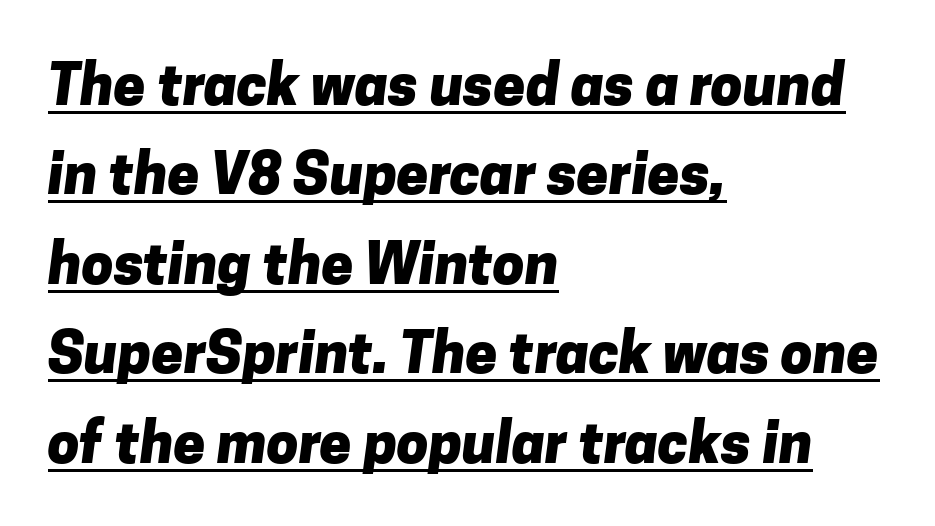
Does extra space separate the letters? No, they use regular spacing. Does the copy run flush right? No — it runs flush left. Does the leading feel generous? No, just average. The characters look thick and weighty, a clear bold.
